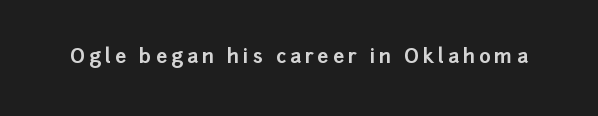
The type sits square on the baseline with zero lean. Lines of text with bare space underneath. Does the weight exceed regular? Yes, all the way to bold.
